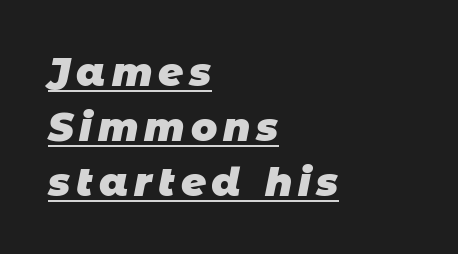
The image shows 39 px heavy sans-serif type; set left-aligned, normal line spacing (1.41x), underlined; low stroke contrast and a large x-height.
